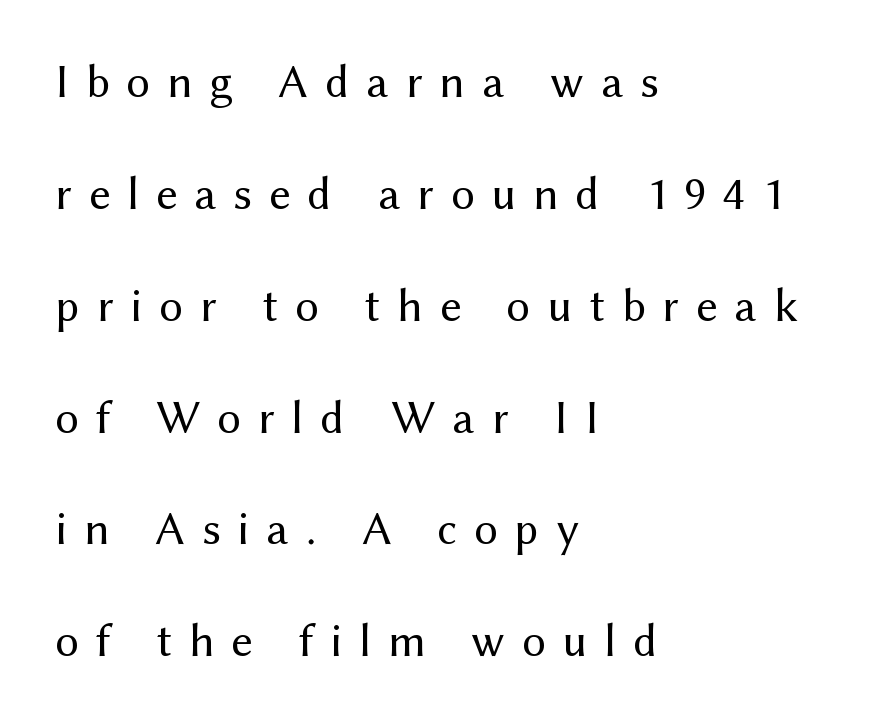
The space beneath each line is pristine and unruled. In CSS terms this would be text-align: left. Nothing heavy about these letters — not bold at all. Notice how the stems are strictly vertical — no italics here. This sample uses expanded letter spacing, leaving extra air between glyphs.
